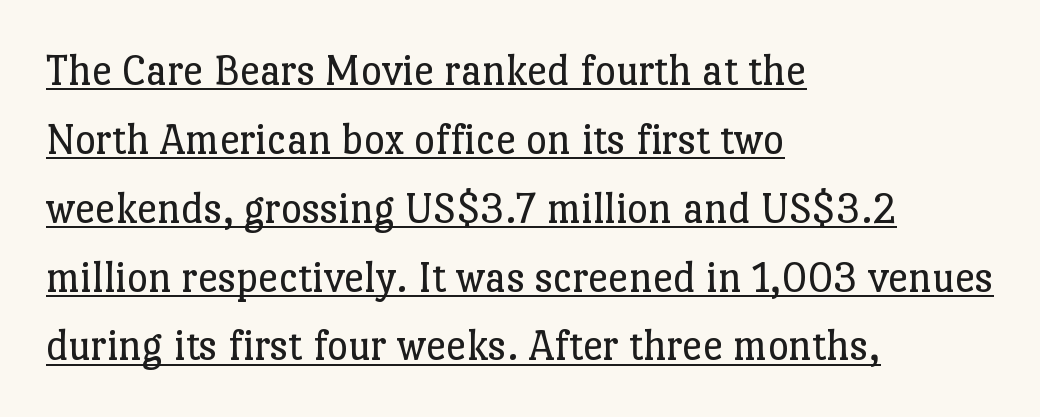
The image shows 45 px regular-weight serif type, upright; set left-aligned, normal line spacing (1.53x), normal letter spacing, underlined; low stroke contrast and a medium x-height.
